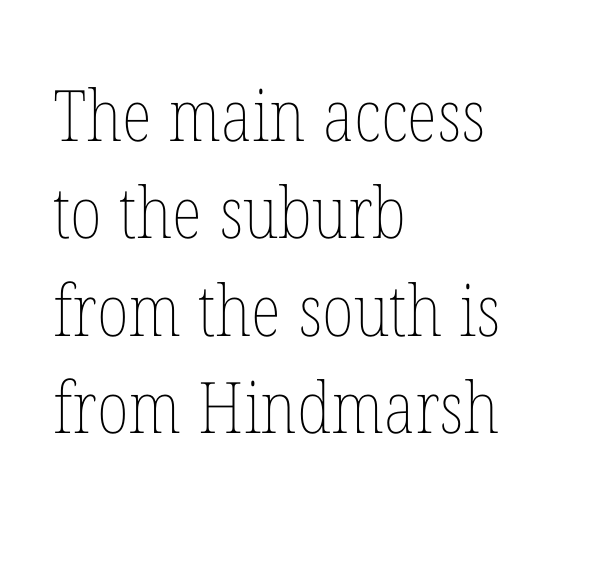
The image shows 71 px thin, condensed type, upright; set left-aligned, normal line spacing (1.37x), normal letter spacing, not underlined; low stroke contrast and a medium x-height.
